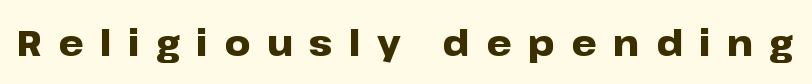
{"serif": "no", "italic": "no", "bold": "yes", "weight": "heavy", "width": "wide", "stroke_contrast": "low", "x_height": "medium", "monospaced": "no", "underline": "no", "letter_spacing": "wide", "letter_spacing_em": 0.45, "glyph_px": 36}
